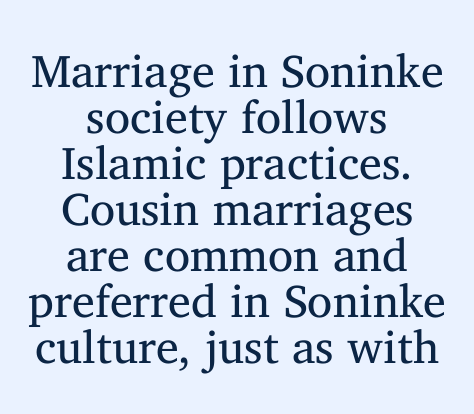
The image shows 46 px regular-weight serif type, upright; set centered, tight line spacing (1.0x), normal letter spacing, not underlined; medium stroke contrast and a medium x-height.
